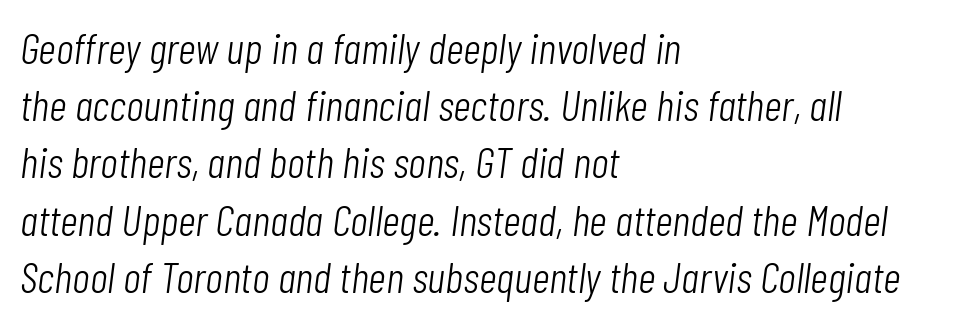
Q: Is the text bold? A: No.
Q: Is the text italic (slanted)? A: Yes, it leans right by about 7 degrees.
Q: Is the text underlined? A: No.
Q: How is the paragraph aligned? A: Left-aligned.
Q: Is the spacing between letters normal or unusually wide? A: Normal.
Q: Is the spacing between lines tight, normal or loose? A: Normal.
Q: Width (condensed, normal, or wide)? A: Condensed.
Q: Stroke contrast? A: Low.
Q: x-height? A: Medium.
Q: Monospaced? A: No.
